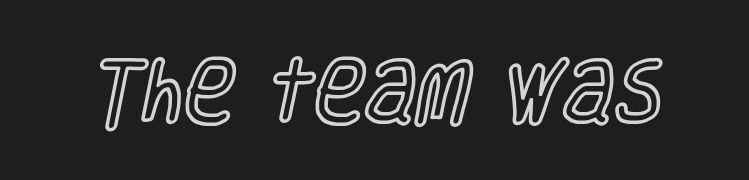
Q: Is the text italic (slanted)? A: Yes.
Q: Is the text underlined? A: No.
Q: Is the spacing between letters normal or unusually wide? A: Normal.
Q: Width (condensed, normal, or wide)? A: Condensed.
Q: x-height? A: Large.
Q: Monospaced? A: No.
